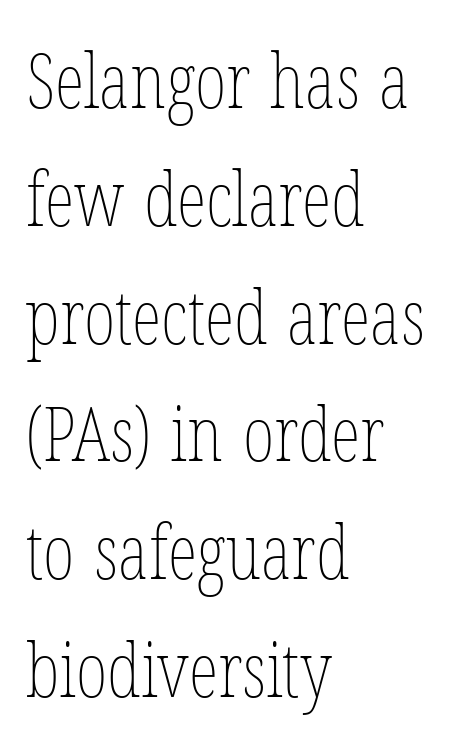
The image shows 76 px thin, condensed type, upright; set left-aligned, normal line spacing (1.55x), normal letter spacing, not underlined; low stroke contrast and a medium x-height.
